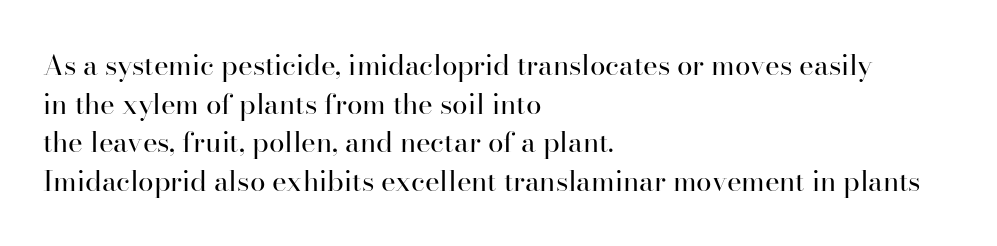
{"serif": "yes", "italic": "no", "bold": "no", "weight": "regular", "width": "normal", "stroke_contrast": "high", "x_height": "small", "monospaced": "no", "underline": "no", "align": "left", "line_spacing": "normal", "line_spacing_ratio": 1.38, "letter_spacing": "normal", "letter_spacing_em": 0.0, "glyph_px": 28}
